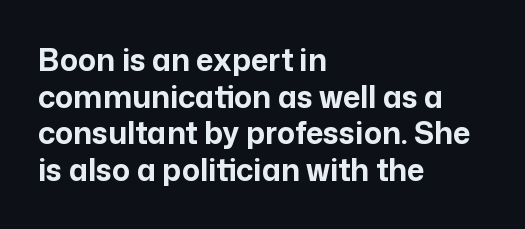
The image shows 30 px bold sans-serif type, upright; set left-aligned, line spacing 1.22x, normal letter spacing, not underlined; low stroke contrast and a medium x-height.
